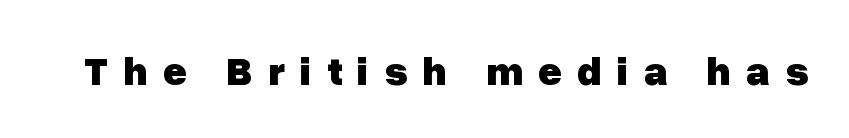
The image shows 41 px heavy sans-serif type, upright; set unusually wide letter spacing (+0.37 em), not underlined; low stroke contrast and a medium x-height.
